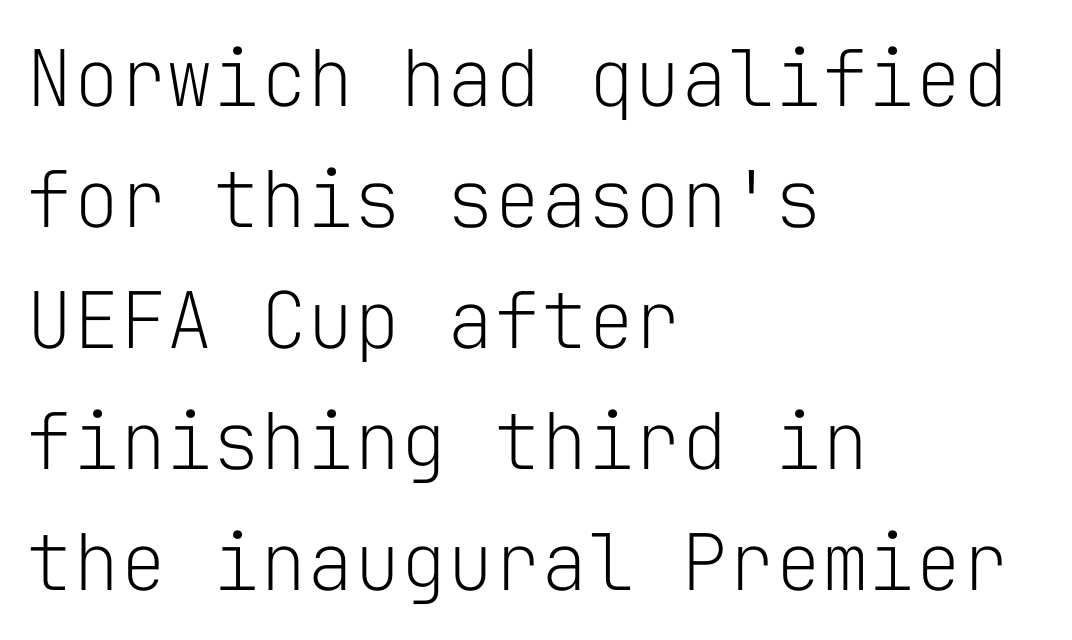
The image shows 78 px light sans-serif type, upright, monospaced; set left-aligned, normal line spacing (1.55x), normal letter spacing, not underlined; low stroke contrast and a medium x-height.
